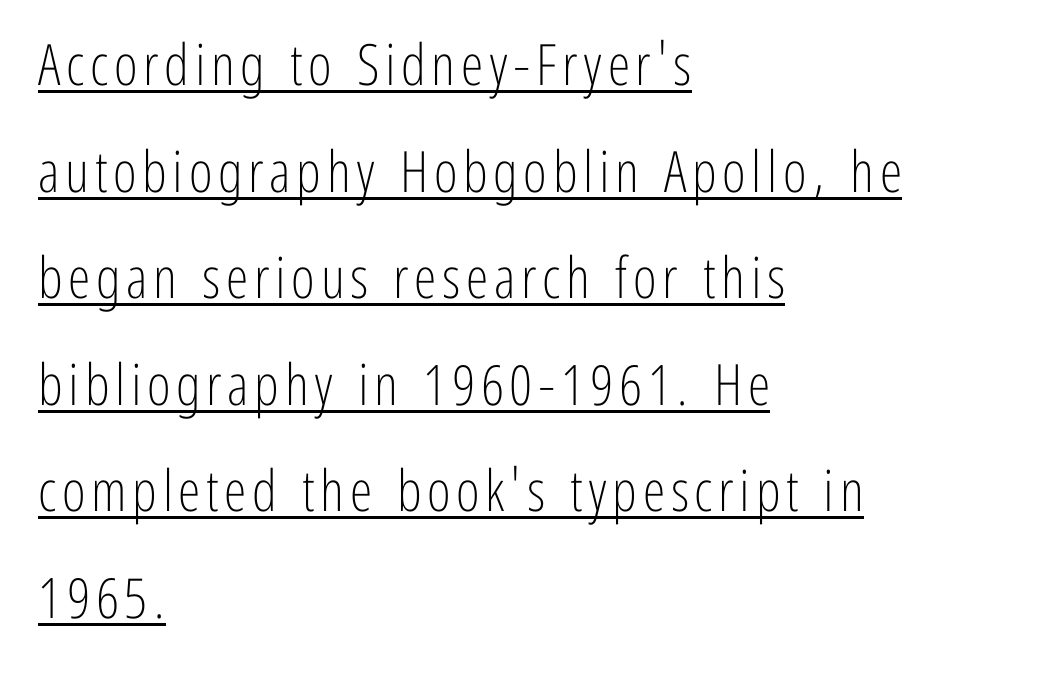
{"serif": "no", "italic": "no", "bold": "no", "weight": "light", "width": "condensed", "stroke_contrast": "low", "x_height": "medium", "monospaced": "no", "underline": "yes", "align": "left", "line_spacing_ratio": 1.87, "glyph_px": 57}
